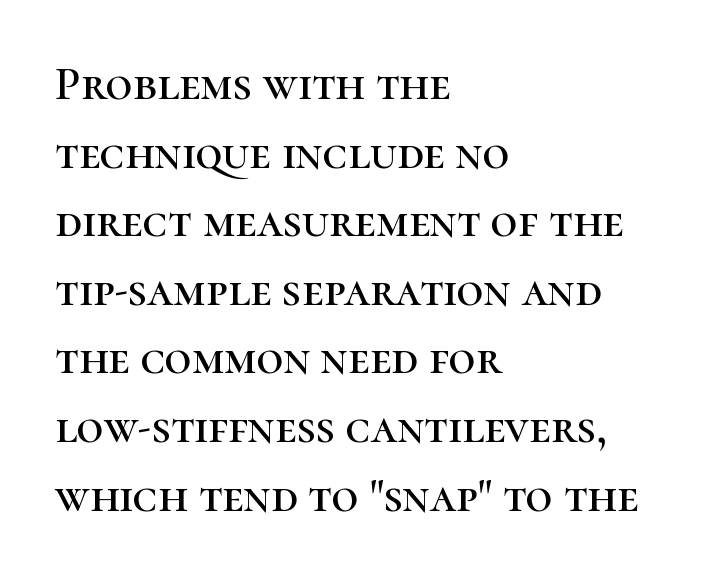
Inter-character spacing is left at the font's built-in metrics. The lines are quadded left. Notice how descenders clear the ascenders below comfortably — that's standard leading. In terms of posture, this sample is upright. Underline: absent. Each letter keeps its own natural width here, so spacing adapts to shape.
